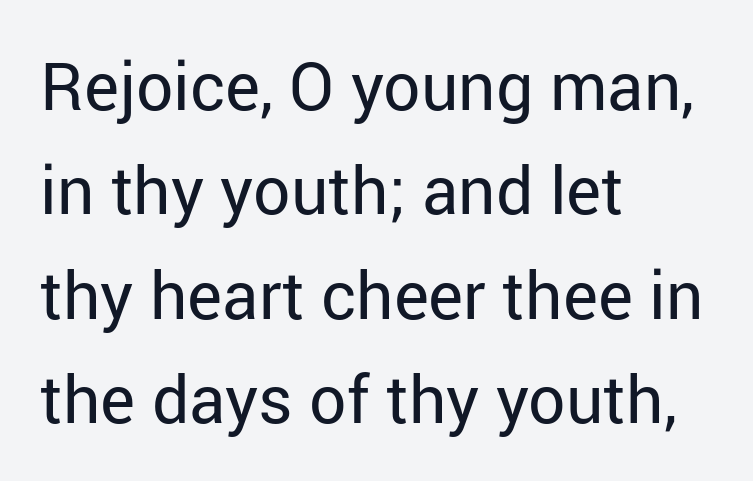
The text was rendered using a sans face with plain stroke endings. Weight: regular or lighter. The letters stand upright; this is a roman face. The compositor pushed each line to the left boundary. These lines keep a tight, regular rhythm from letter to letter.
